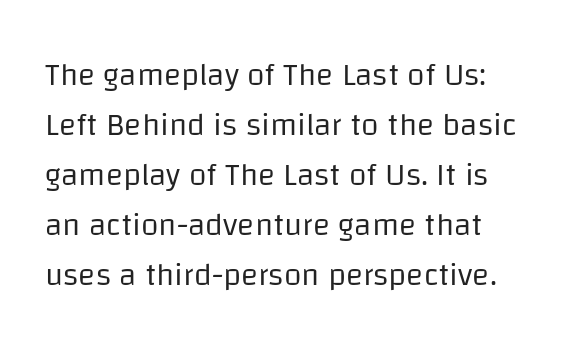
A clean baseline with only descenders dipping below it. The letters sit at their default tracking, neither squeezed nor spread. Italic? Not at all — the glyphs are vertical. Unbolded letterforms with no extra heft. Observe the absence of serifs on each vertical stroke in this sample.
